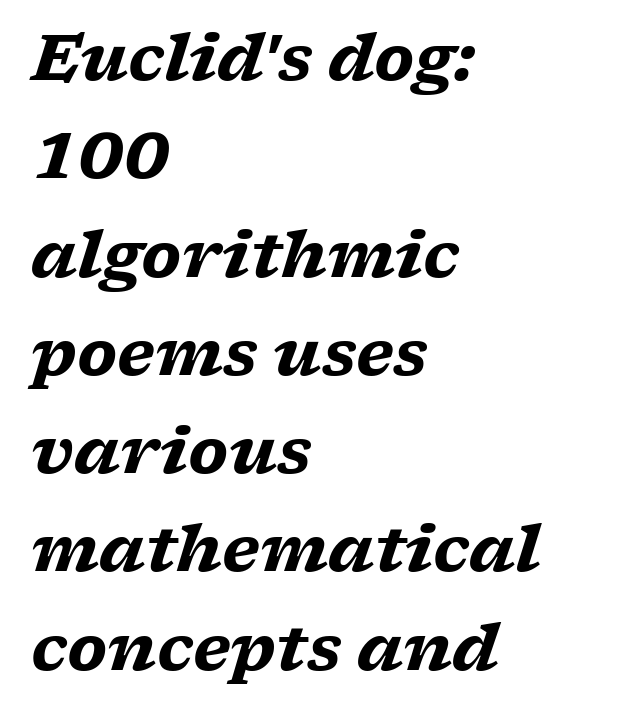
The image shows 63 px heavy, wide serif type, italic (leaning right); set left-aligned, normal line spacing (1.56x), normal letter spacing, not underlined; low stroke contrast and a medium x-height.
